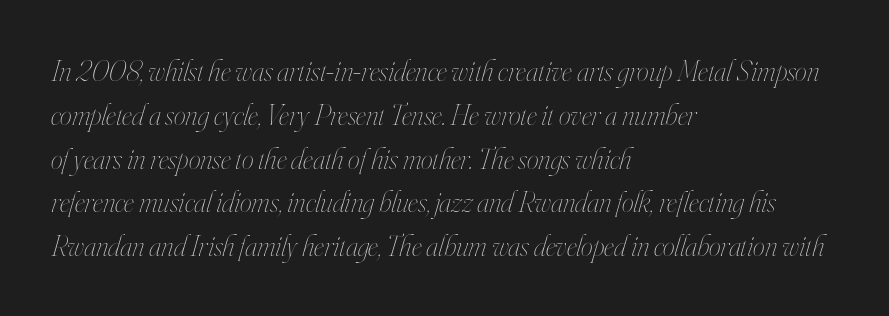
Q: Is the text bold? A: No.
Q: Is the text italic (slanted)? A: Yes, it leans right by about 16 degrees.
Q: Is the text underlined? A: No.
Q: How is the paragraph aligned? A: Left-aligned.
Q: Is the spacing between letters normal or unusually wide? A: Normal.
Q: Is the spacing between lines tight, normal or loose? A: Normal.
Q: Width (condensed, normal, or wide)? A: Condensed.
Q: Stroke contrast? A: High.
Q: x-height? A: Small.
Q: Monospaced? A: No.
